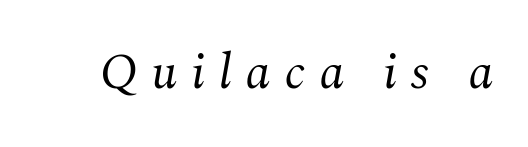
The image shows 50 px regular-weight serif type, italic (leaning right); set unusually wide letter spacing (+0.27 em), not underlined; medium stroke contrast and a medium x-height.
